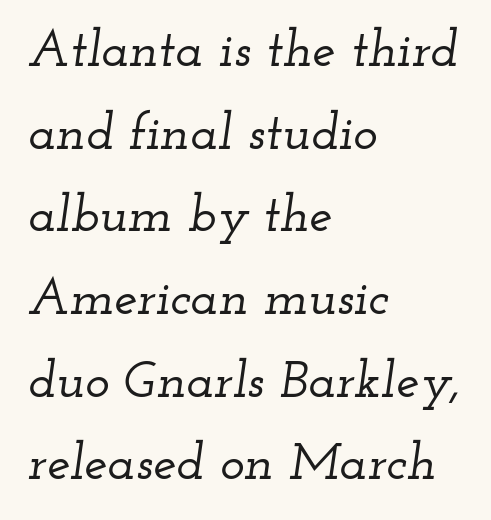
{"serif": "yes", "italic": "yes", "lean": "right", "slant_degrees": 12, "width": "wide", "stroke_contrast": "low", "x_height": "small", "monospaced": "no", "underline": "no", "align": "left", "line_spacing": "normal", "line_spacing_ratio": 1.59, "letter_spacing": "normal", "letter_spacing_em": 0.0, "glyph_px": 52}
